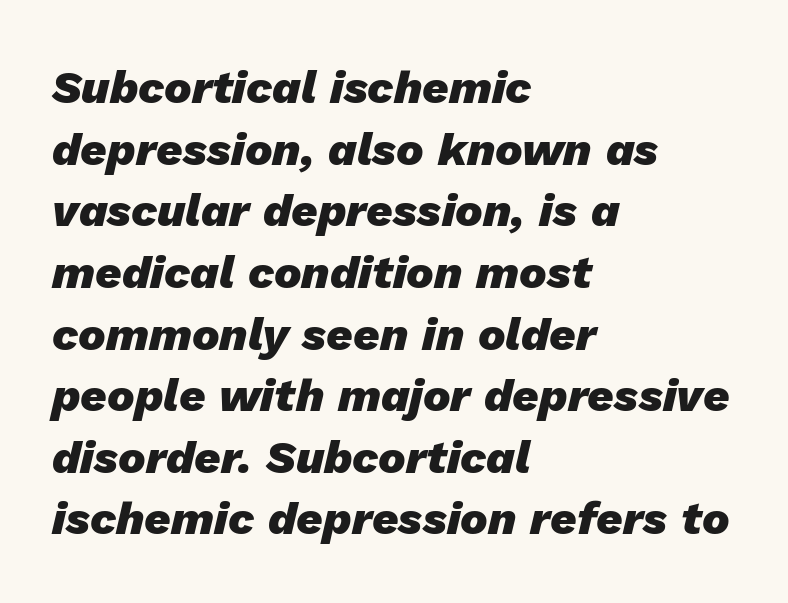
Layout note: lines flush left. The line-height multiplier appears to be the usual default. Weight: bold. How are the letters spaced? Ordinarily, with no added tracking. The baseline area is clear. Would a proofreader flag this as italicized? Yes.
